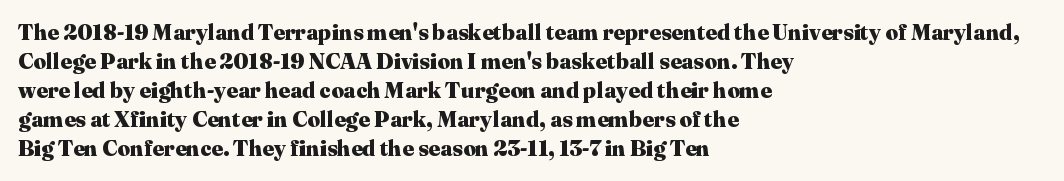
The image shows 22 px bold type, upright; set left-aligned, normal line spacing (1.32x), normal letter spacing, not underlined.
